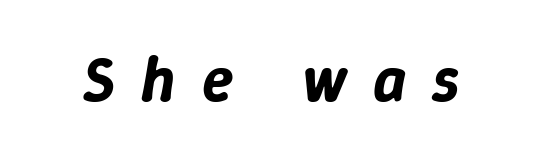
The image shows 64 px text type, italic (leaning right); set unusually wide letter spacing (+0.41 em), not underlined; low stroke contrast and a medium x-height.
